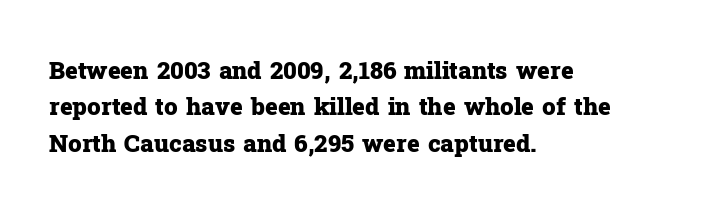
The image shows 24 px bold type, upright; set left-aligned, normal line spacing (1.52x), normal letter spacing, not underlined.
